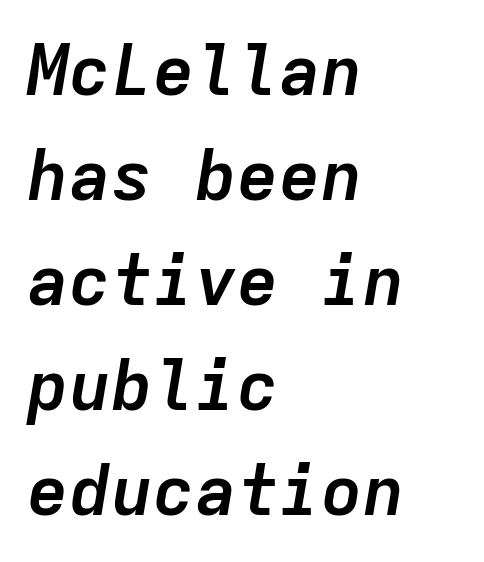
Designer's note — italics engaged. Heavy-handed strokes throughout: this text is bold. There is no visible air inserted between adjacent glyphs. A bare baseline throughout the passage. The space between consecutive lines is moderate. The paragraph shown leans on its left margin.
